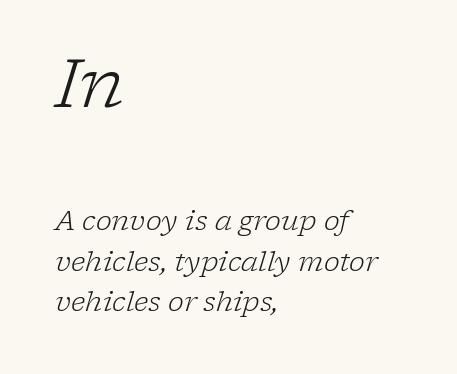
Q: Is the text bold? A: No.
Q: Is the text italic (slanted)? A: Yes, it leans right by about 17 degrees.
Q: Is the typeface a serif or a sans-serif typeface? A: Serif.
Q: Is the text underlined? A: No.
Q: How is the paragraph aligned? A: Left-aligned.
Q: Is the spacing between letters normal or unusually wide? A: Normal.
Q: Is the spacing between lines tight, normal or loose? A: Normal.
Q: Which block of text is set in a larger size, the first (top) or the second (bottom)? A: The first (top) one.
Q: Width (condensed, normal, or wide)? A: Normal.
Q: Stroke contrast? A: Low.
Q: x-height? A: Medium.
Q: Monospaced? A: No.
